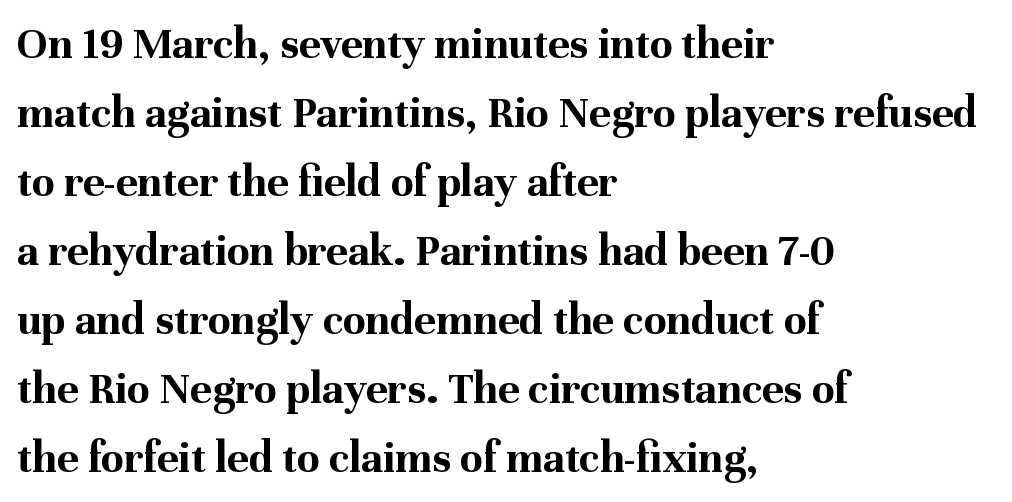
Q: Is the text bold? A: Yes.
Q: Is the text italic (slanted)? A: No, it is upright.
Q: Is the typeface a serif or a sans-serif typeface? A: Serif.
Q: Is the text underlined? A: No.
Q: How is the paragraph aligned? A: Left-aligned.
Q: Is the spacing between letters normal or unusually wide? A: Normal.
Q: Is the spacing between lines tight, normal or loose? A: Normal.
Q: Width (condensed, normal, or wide)? A: Normal.
Q: Stroke contrast? A: Medium.
Q: x-height? A: Medium.
Q: Monospaced? A: No.
